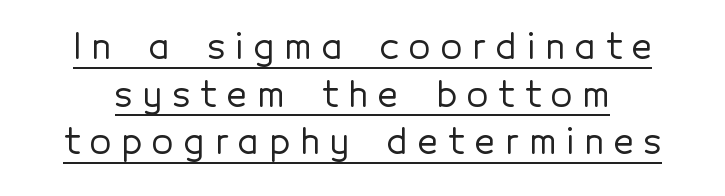
{"serif": "no", "italic": "no", "width": "normal", "x_height": "medium", "monospaced": "no", "underline": "yes", "line_spacing": "normal", "line_spacing_ratio": 1.36, "letter_spacing": "wide", "letter_spacing_em": 0.29, "glyph_px": 35}
